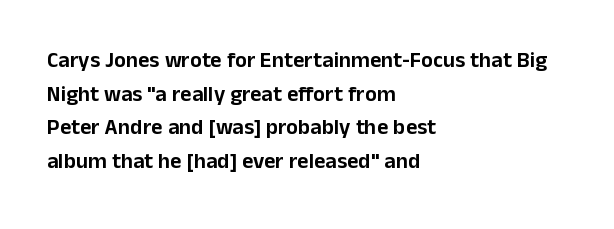
{"italic": "no", "underline": "no", "align": "left", "line_spacing": "normal", "line_spacing_ratio": 1.53, "letter_spacing": "normal", "letter_spacing_em": 0.0, "glyph_px": 22}
